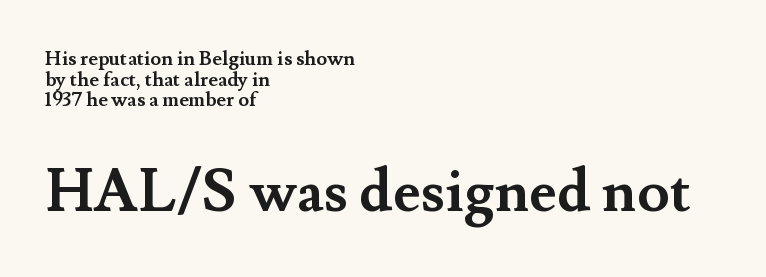
The image shows 59 px semibold serif type, upright; set left-aligned, tight line spacing (1.03x), normal letter spacing, not underlined; the second (bottom) block is 2.95x larger; medium stroke contrast and a small x-height.
